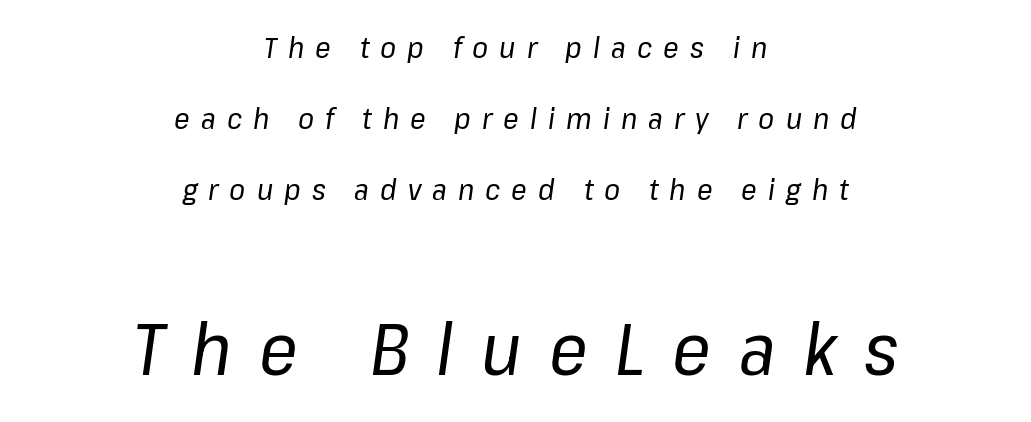
Q: Is the text bold? A: No.
Q: Is the text italic (slanted)? A: Yes, it leans right by about 8 degrees.
Q: Is the text underlined? A: No.
Q: How is the paragraph aligned? A: Centered.
Q: Is the spacing between letters normal or unusually wide? A: Unusually wide.
Q: Is the spacing between lines tight, normal or loose? A: Loose.
Q: Which block of text is set in a larger size, the first (top) or the second (bottom)? A: The second (bottom) one.
Q: Width (condensed, normal, or wide)? A: Normal.
Q: Stroke contrast? A: Low.
Q: x-height? A: Medium.
Q: Monospaced? A: No.
